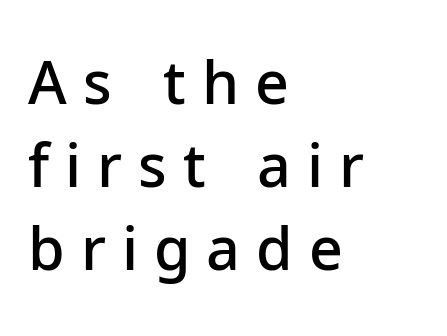
Honestly, the row spacing looks completely unremarkable. Layout note: lines flush left. The glyphs are unaccompanied by any horizontal stroke below them. Loose tracking; the words dissolve into strings of separated letters. Here the designer chose a conventional face with non-uniform glyph widths.
